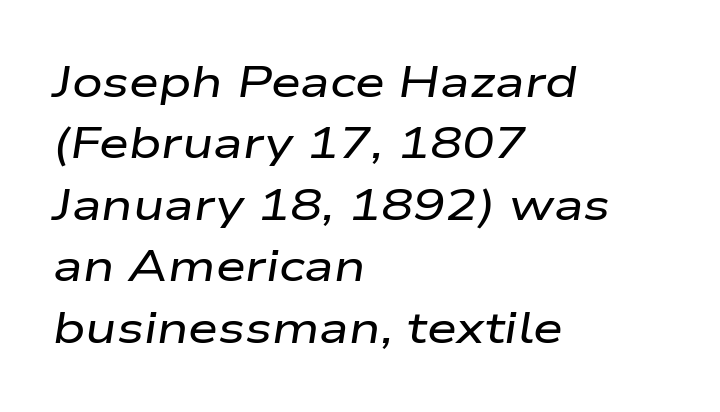
Q: Is the text italic (slanted)? A: Yes, it leans right by about 9 degrees.
Q: Is the text underlined? A: No.
Q: How is the paragraph aligned? A: Left-aligned.
Q: Is the spacing between letters normal or unusually wide? A: Normal.
Q: Is the spacing between lines tight, normal or loose? A: Normal.
Q: Width (condensed, normal, or wide)? A: Wide.
Q: Stroke contrast? A: Low.
Q: x-height? A: Medium.
Q: Monospaced? A: No.
